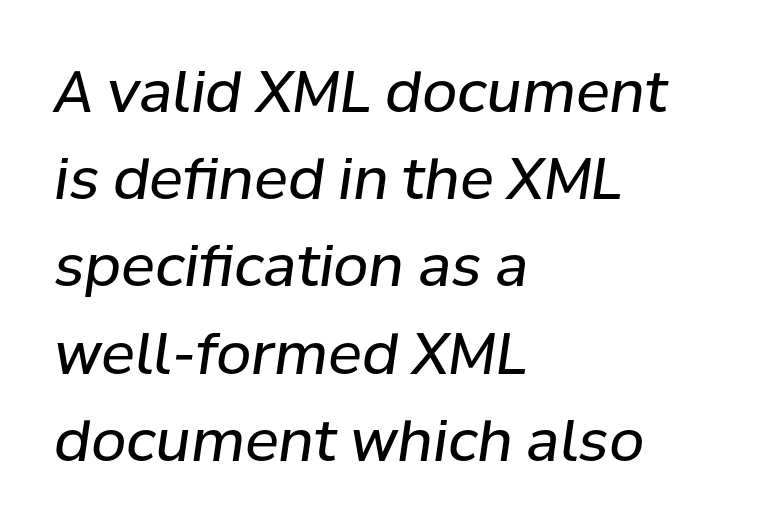
The image shows 57 px regular-weight type, italic (leaning right); set left-aligned, normal line spacing (1.53x), normal letter spacing, not underlined; low stroke contrast and a medium x-height.
